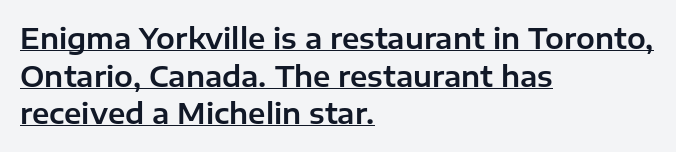
The paragraph shown leans on its left margin. Grotesque or geometric, the face here clearly has no serifs. This is underlined copy, the kind a proofreader might mark for attention. This sample has the flowing, uneven cadence of proportional lettering. When letters stand straight like this, we call the style roman or upright.
